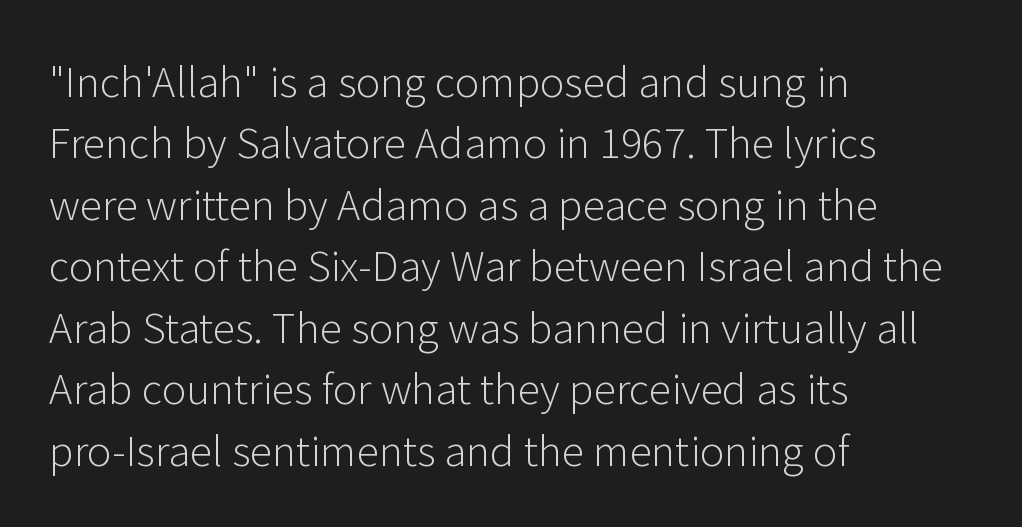
These lines are set flush left with a ragged right edge. Think of a printed novel: that variable character pitch is what you see here. Type without underlining. Interline gaps are of average width in this sample.
